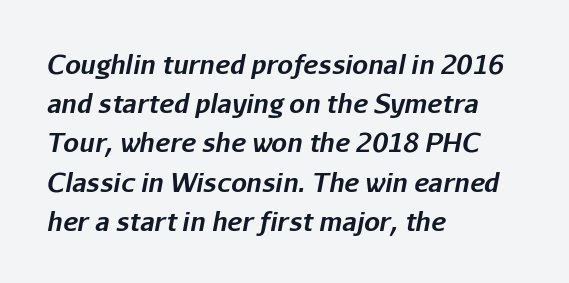
{"italic": "yes", "lean": "right", "slant_degrees": 11, "bold": "yes", "underline": "no", "align": "left", "line_spacing": "normal", "line_spacing_ratio": 1.57, "letter_spacing": "normal", "letter_spacing_em": 0.0, "glyph_px": 25}
